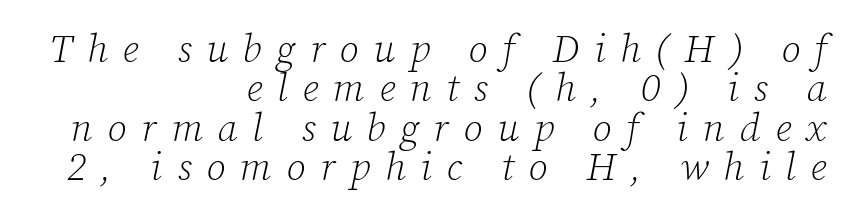
{"serif": "yes", "italic": "yes", "lean": "right", "slant_degrees": 12, "bold": "no", "weight": "light", "width": "normal", "stroke_contrast": "low", "x_height": "medium", "monospaced": "no", "underline": "no", "align": "right", "line_spacing": "tight", "line_spacing_ratio": 1.01, "letter_spacing": "wide", "letter_spacing_em": 0.38, "glyph_px": 39}
